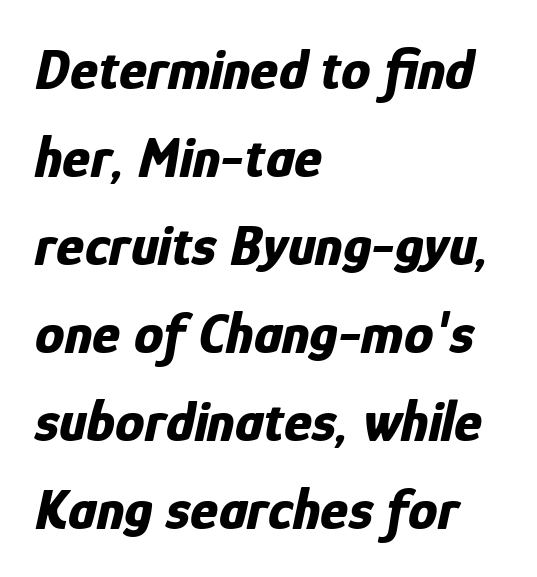
{"italic": "yes", "lean": "right", "slant_degrees": 12, "bold": "yes", "weight": "bold", "width": "condensed", "stroke_contrast": "low", "x_height": "medium", "monospaced": "no", "underline": "no", "align": "left", "line_spacing": "normal", "line_spacing_ratio": 1.49, "letter_spacing": "normal", "letter_spacing_em": 0.0, "glyph_px": 59}
